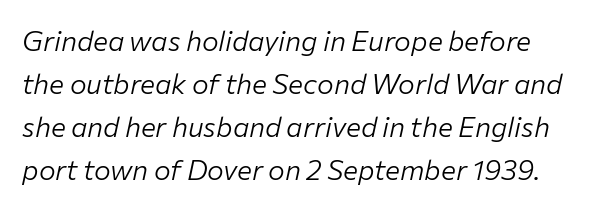
The image shows 28 px light type, italic (leaning right); set normal line spacing (1.53x), normal letter spacing, not underlined; low stroke contrast and a medium x-height.
